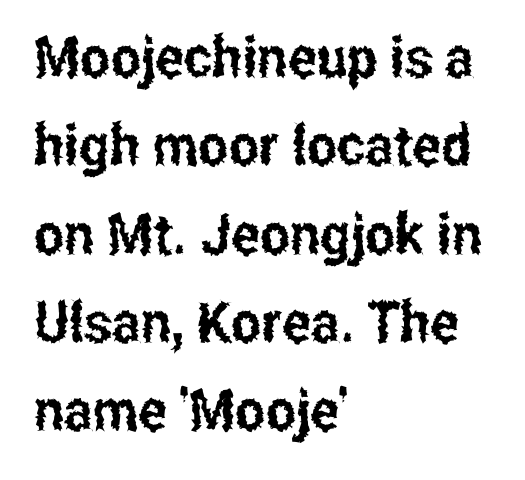
The lines are quadded left. Rows of type keep a routine distance in the vertical direction. Is this a fixed-width face? No — the glyphs have proportional, varying widths. Rule under the text: the space is simply empty. The face used here is a sans, in the tradition of grotesques and geometrics. Do the letters lean? They stand straight.
